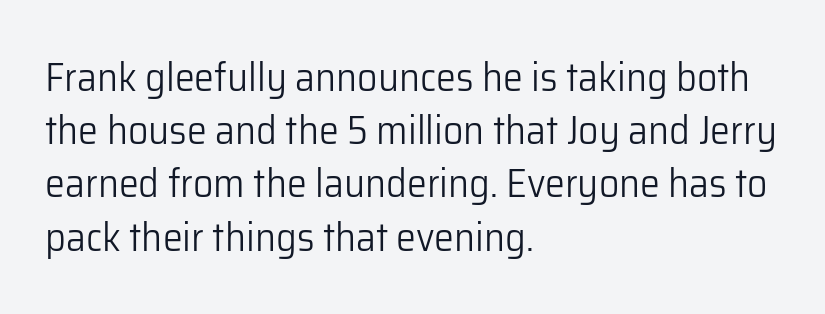
The image shows 40 px light sans-serif type, upright; set left-aligned, normal line spacing (1.33x), normal letter spacing, not underlined; low stroke contrast and a medium x-height.
